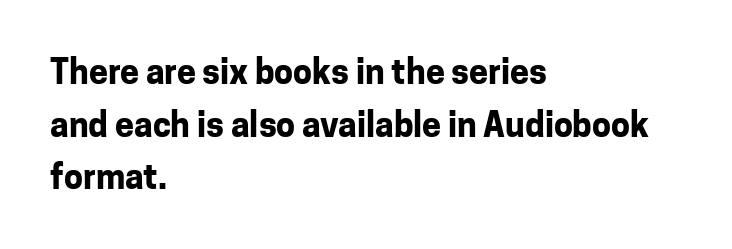
Q: Is the text bold? A: Yes.
Q: Is the text italic (slanted)? A: No, it is upright.
Q: Is the typeface a serif or a sans-serif typeface? A: Sans-serif.
Q: Is the text underlined? A: No.
Q: How is the paragraph aligned? A: Left-aligned.
Q: Is the spacing between letters normal or unusually wide? A: Normal.
Q: Is the spacing between lines tight, normal or loose? A: Normal.
Q: Width (condensed, normal, or wide)? A: Normal.
Q: Stroke contrast? A: Low.
Q: x-height? A: Medium.
Q: Monospaced? A: No.
